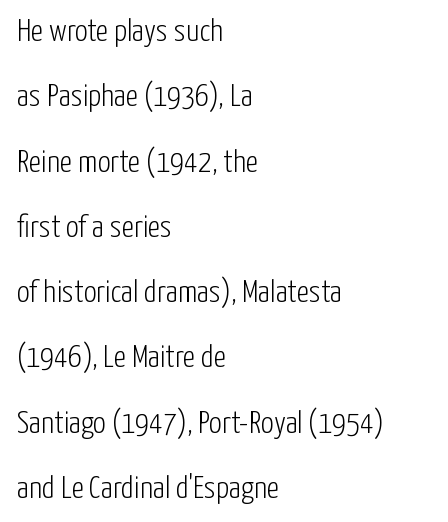
Q: Is the text bold? A: No.
Q: Is the text italic (slanted)? A: No, it is upright.
Q: Is the typeface a serif or a sans-serif typeface? A: Sans-serif.
Q: Is the text underlined? A: No.
Q: How is the paragraph aligned? A: Left-aligned.
Q: Is the spacing between letters normal or unusually wide? A: Normal.
Q: Is the spacing between lines tight, normal or loose? A: Loose.
Q: Width (condensed, normal, or wide)? A: Condensed.
Q: Stroke contrast? A: Low.
Q: x-height? A: Medium.
Q: Monospaced? A: No.
